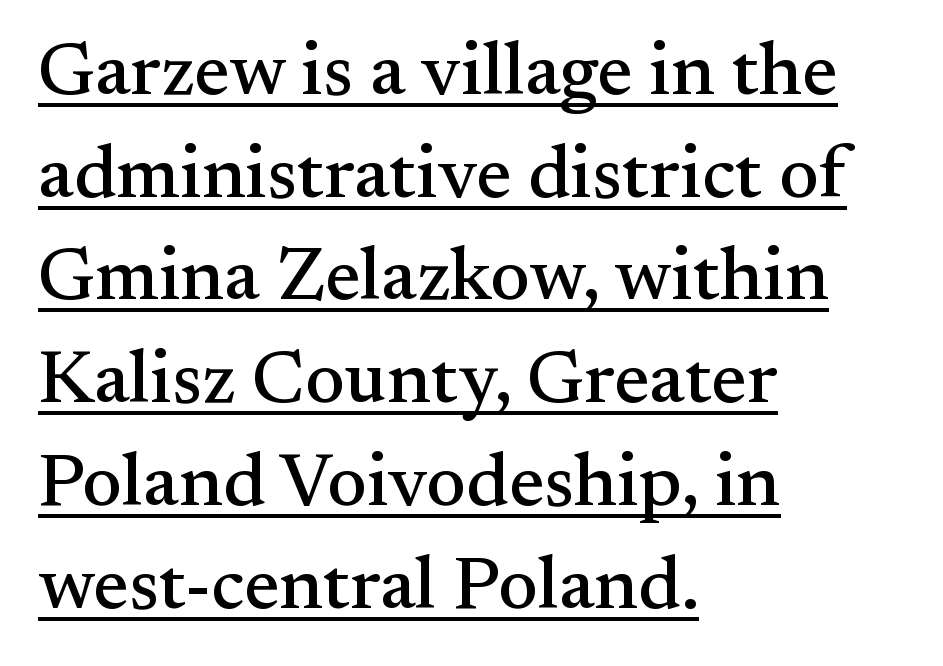
{"serif": "yes", "italic": "no", "width": "normal", "stroke_contrast": "medium", "x_height": "small", "monospaced": "no", "underline": "yes", "align": "left", "line_spacing": "normal", "line_spacing_ratio": 1.37, "letter_spacing": "normal", "letter_spacing_em": 0.0, "glyph_px": 75}
